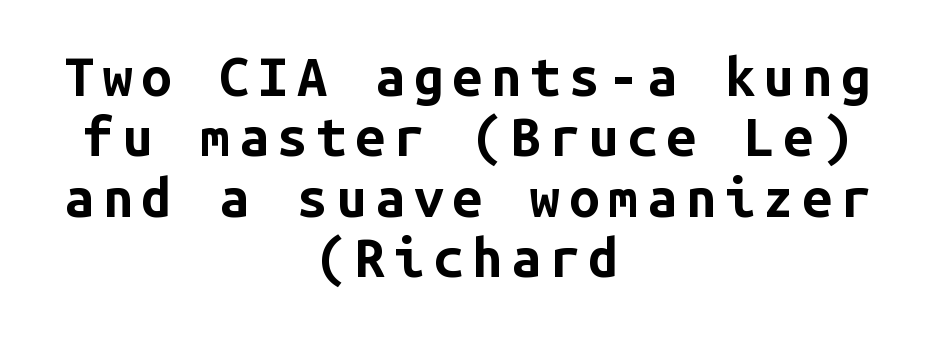
Q: Is the text bold? A: Yes.
Q: Is the text italic (slanted)? A: No, it is upright.
Q: Is the typeface a serif or a sans-serif typeface? A: Sans-serif.
Q: Is the text underlined? A: No.
Q: How is the paragraph aligned? A: Centered.
Q: Is the spacing between lines tight, normal or loose? A: Tight.
Q: Width (condensed, normal, or wide)? A: Normal.
Q: Stroke contrast? A: Low.
Q: x-height? A: Medium.
Q: Monospaced? A: Yes.
